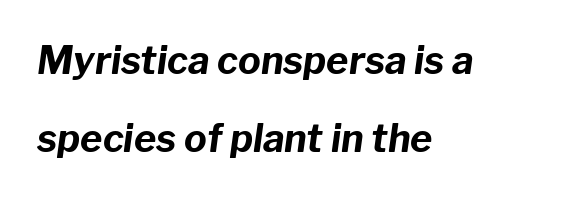
Q: Is the text bold? A: Yes.
Q: Is the text italic (slanted)? A: Yes, it leans right by about 8 degrees.
Q: Is the text underlined? A: No.
Q: How is the paragraph aligned? A: Left-aligned.
Q: Is the spacing between letters normal or unusually wide? A: Normal.
Q: Is the spacing between lines tight, normal or loose? A: Loose.
Q: Width (condensed, normal, or wide)? A: Normal.
Q: Stroke contrast? A: Low.
Q: x-height? A: Medium.
Q: Monospaced? A: No.
